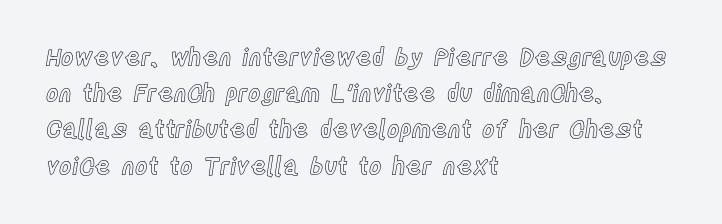
The image shows 24 px text type; set left-aligned, normal line spacing (1.51x), normal letter spacing, not underlined.
